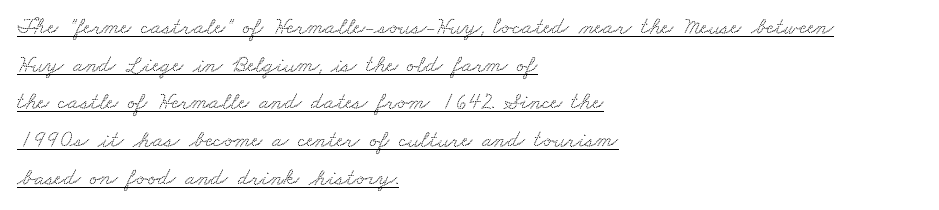
The letterforms sit shoulder to shoulder at normal distance. Leading matches the norm, producing a regular column. The string is rendered with underlining switched on. Which margin do the lines hug? The left one — the right edge is uneven.
